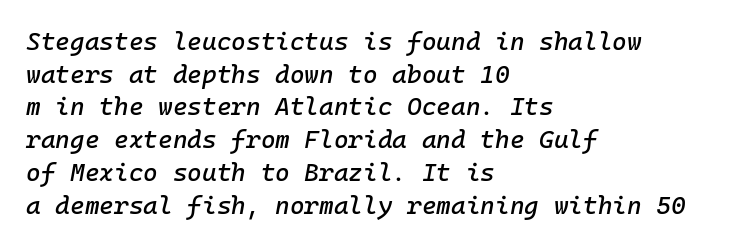
The image shows 25 px text type, italic (leaning right); set left-aligned, normal line spacing (1.31x), normal letter spacing, not underlined.
